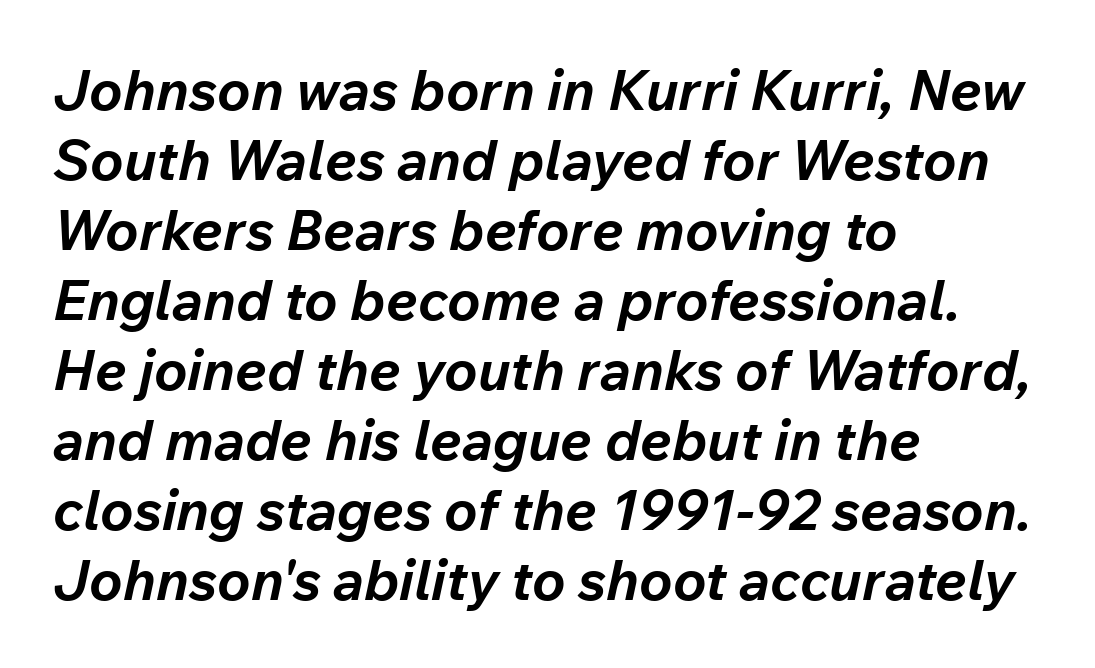
The image shows 56 px bold type, italic (leaning right); set left-aligned, normal line spacing (1.25x), normal letter spacing, not underlined; low stroke contrast and a medium x-height.
